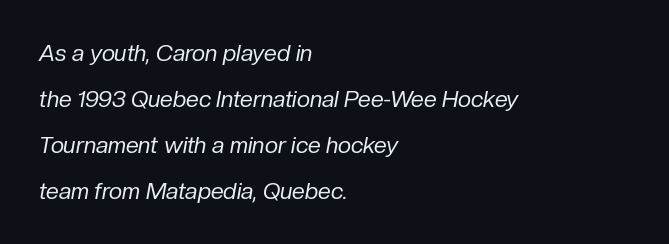
{"italic": "yes", "lean": "right", "slant_degrees": 10, "bold": "no", "underline": "no", "align": "left", "line_spacing": "loose", "line_spacing_ratio": 2.0, "letter_spacing": "normal", "letter_spacing_em": 0.0, "glyph_px": 23}
